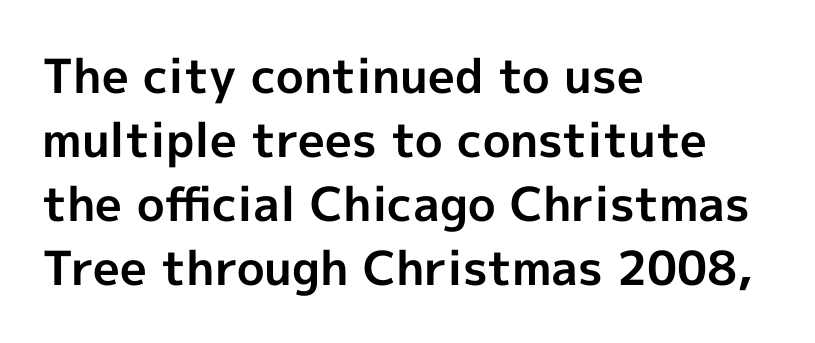
Ascenders rise straight up at ninety degrees. Weight: bold. Is the block centered? No — it sits flush against the left margin. The typeface chosen for these lines omits serifs. The tracking reads as untouched default to a designer's eye. Looks like regular typesetting: each glyph gets only the width it needs.
